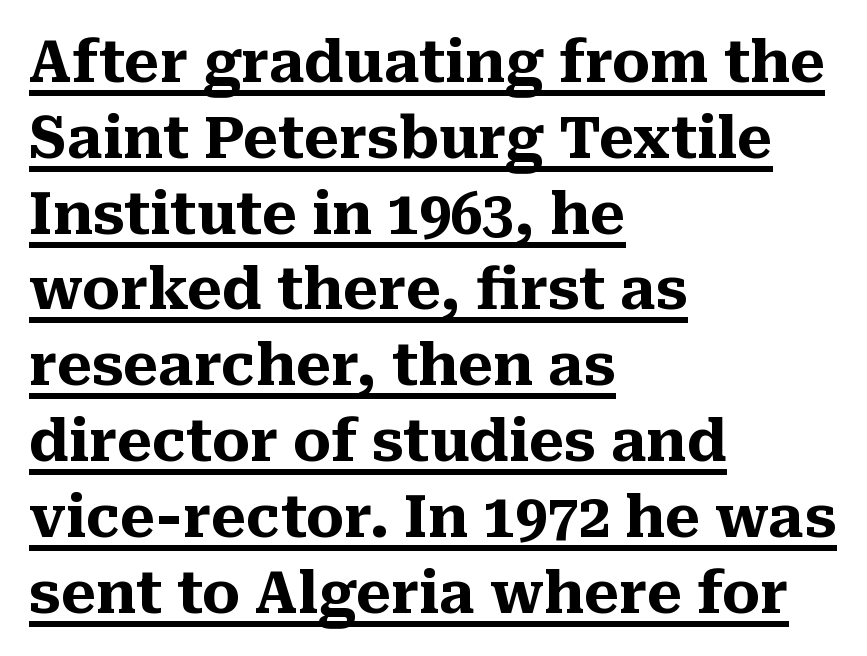
Typesetter's note: full bold, strokes at maximum text heaviness. No extra tracking has been applied to these lines. In terms of posture, this sample is upright. This sample is left-justified, so line endings fall wherever the words run out. The string is rendered with underlining switched on.
